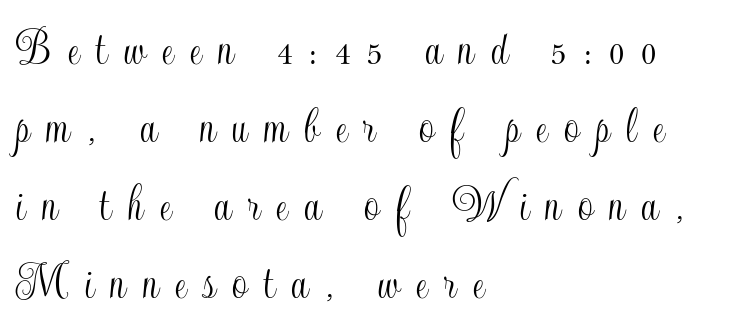
The image shows 53 px condensed type; set left-aligned, normal line spacing (1.47x), unusually wide letter spacing (+0.31 em), not underlined; a small x-height.
